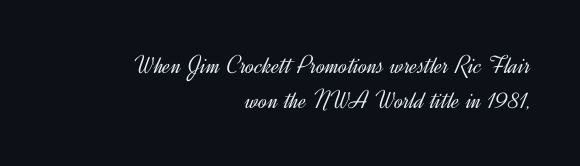
The image shows 26 px text type; set right-aligned, normal line spacing (1.34x), normal letter spacing, not underlined.
